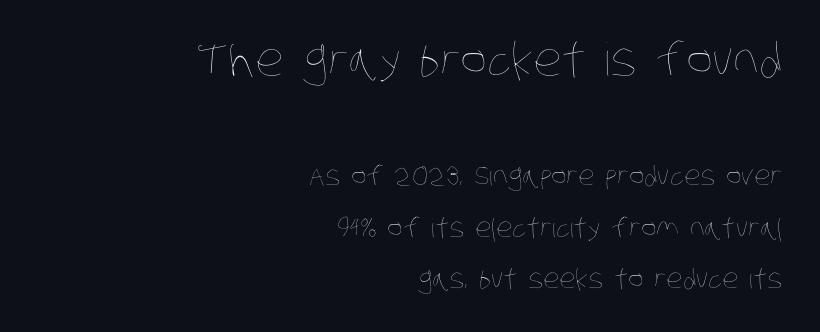
A student would notice the top passage is typeset larger than what follows. Here the glyphs are tracked normally, forming tight word shapes. Heft: none added — not bold. The letters advance in unequal steps, a hallmark of proportional type.
